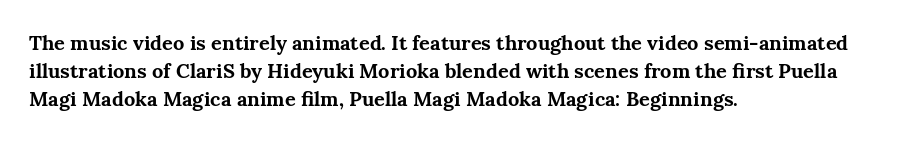
Upright lettering throughout. Each line starts at the same left margin while the right side varies. The passage shown has conventional tracking throughout. The glyphs have the mass of a bold cut. Summary of vertical rhythm: regular, with standard interline spacing. Words float on clear page, feet unadorned.
